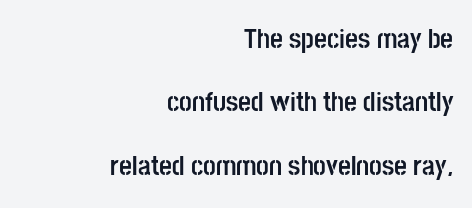
The image shows 28 px semibold, condensed sans-serif type, upright; set right-aligned, loose line spacing (2.26x), normal letter spacing, not underlined; low stroke contrast and a large x-height.
